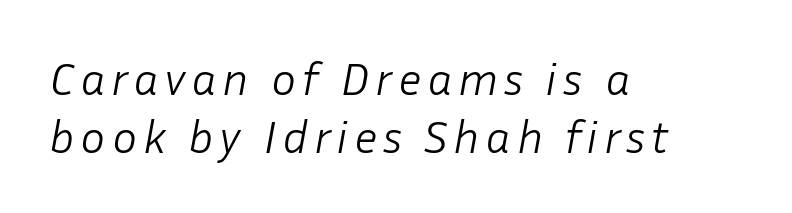
Stem width sits at or under what a default text font uses. The foot of each line stays bare and open. Slant detected: the letters are inclined. Horizontal alignment here is leftward, the default for most running prose. Do the characters align in a grid? No, the font is proportional.
